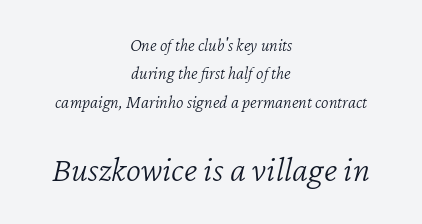
Q: Is the text bold? A: No.
Q: Is the text italic (slanted)? A: Yes, it leans right by about 12 degrees.
Q: Is the text underlined? A: No.
Q: How is the paragraph aligned? A: Centered.
Q: Is the spacing between letters normal or unusually wide? A: Normal.
Q: Is the spacing between lines tight, normal or loose? A: Normal.
Q: Which block of text is set in a larger size, the first (top) or the second (bottom)? A: The second (bottom) one.
Q: Width (condensed, normal, or wide)? A: Normal.
Q: Stroke contrast? A: Low.
Q: x-height? A: Medium.
Q: Monospaced? A: No.
